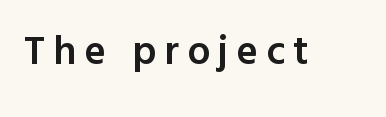
{"serif": "no", "italic": "no", "bold": "semi", "weight": "semibold", "width": "normal", "x_height": "medium", "monospaced": "no", "underline": "no", "letter_spacing": "wide", "letter_spacing_em": 0.21, "glyph_px": 40}
